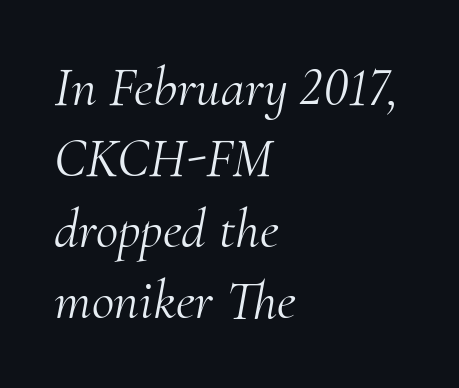
The image shows 55 px light serif type, italic (leaning right); set left-aligned, normal line spacing (1.29x), normal letter spacing, not underlined; medium stroke contrast and a small x-height.
